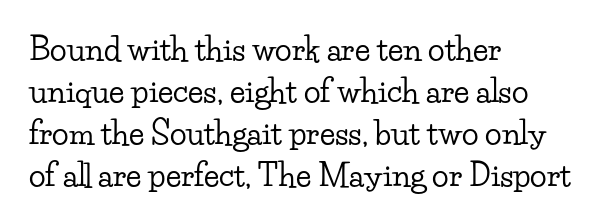
Students, observe: this is what conventionally led text looks like. Each letter keeps its own natural width here, so spacing adapts to shape. Short note: letters normally spaced. Rule under the text: the space is simply empty.
